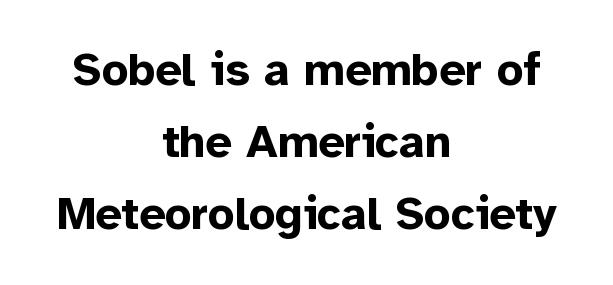
{"serif": "no", "italic": "no", "bold": "yes", "weight": "bold", "width": "normal", "stroke_contrast": "low", "x_height": "medium", "monospaced": "no", "underline": "no", "align": "center", "line_spacing": "normal", "line_spacing_ratio": 1.57, "letter_spacing": "normal", "letter_spacing_em": 0.0, "glyph_px": 46}
